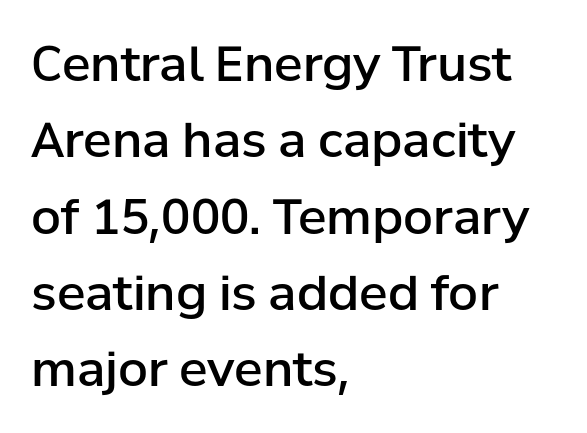
Q: Is the text bold? A: Semi-bold.
Q: Is the text italic (slanted)? A: No, it is upright.
Q: Is the typeface a serif or a sans-serif typeface? A: Sans-serif.
Q: Is the text underlined? A: No.
Q: How is the paragraph aligned? A: Left-aligned.
Q: Is the spacing between letters normal or unusually wide? A: Normal.
Q: Is the spacing between lines tight, normal or loose? A: Normal.
Q: Width (condensed, normal, or wide)? A: Normal.
Q: Stroke contrast? A: Low.
Q: x-height? A: Medium.
Q: Monospaced? A: No.
